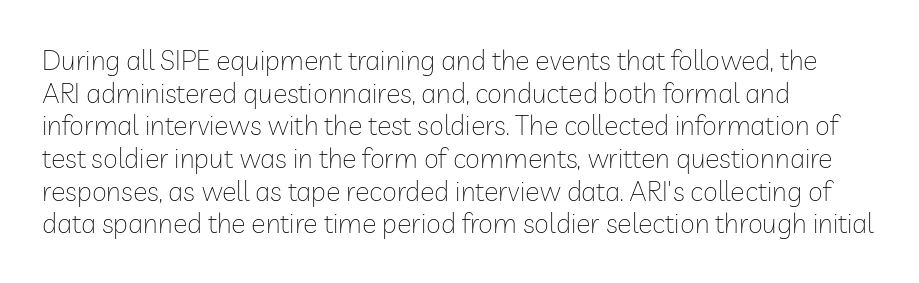
What stands out about the letter spacing? Nothing — it is the standard amount. This is not heavy type; no bold has been used. Just letters on the line, the space beneath them empty. Notice how the stems are strictly vertical — no italics here. This rendering uses left alignment, leaving the right contour irregular.
